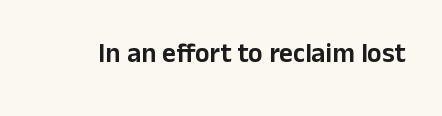
The image shows 27 px text type, upright; set normal letter spacing, not underlined.
